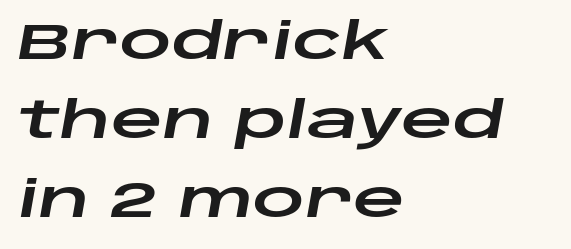
{"italic": "yes", "lean": "right", "slant_degrees": 10, "width": "wide", "stroke_contrast": "low", "x_height": "large", "monospaced": "no", "underline": "no", "align": "left", "line_spacing": "normal", "line_spacing_ratio": 1.55, "letter_spacing": "normal", "letter_spacing_em": 0.0, "glyph_px": 51}
